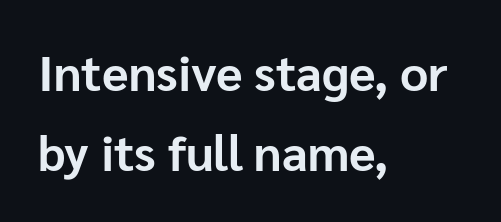
The image shows 49 px bold sans-serif type, upright; set left-aligned, normal line spacing (1.64x), normal letter spacing, not underlined; low stroke contrast and a medium x-height.
